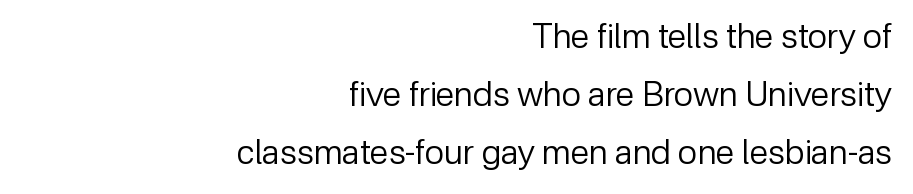
The image shows 34 px regular-weight sans-serif type, upright; set right-aligned, line spacing 1.71x, normal letter spacing, not underlined; low stroke contrast and a medium x-height.
